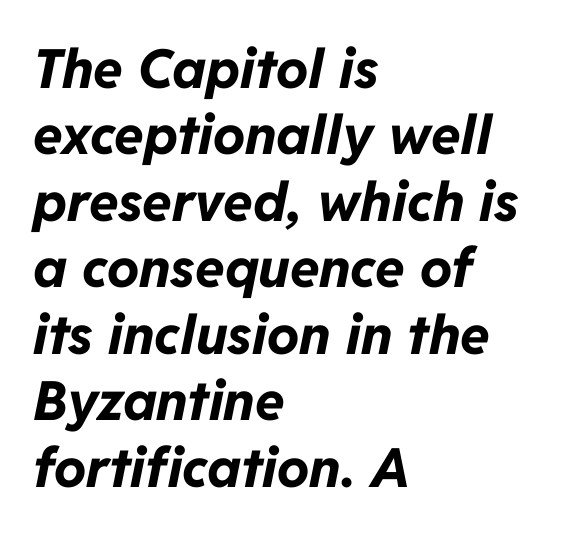
The image shows 54 px bold type, italic (leaning right); set left-aligned, line spacing 1.23x, normal letter spacing, not underlined; low stroke contrast and a medium x-height.
